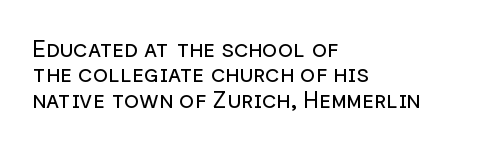
Quick note: not italic, upright. Underline: absent. The setting favours the left margin, as ordinary paragraphs usually do. You could barely slide anything between these rows. On a weight scale, this lands at 450 or below.
